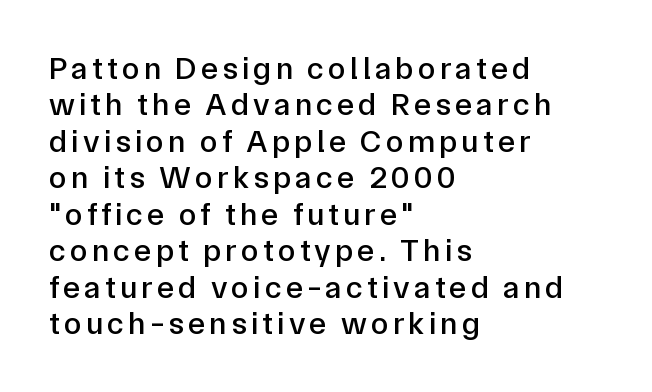
{"serif": "no", "italic": "no", "width": "normal", "stroke_contrast": "low", "x_height": "medium", "monospaced": "no", "underline": "no", "align": "left", "line_spacing": "tight", "line_spacing_ratio": 1.14, "glyph_px": 32}
